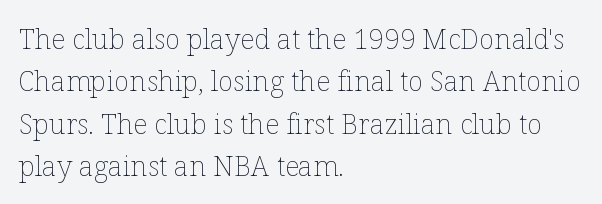
The gaps between neighbouring characters are ordinary and unremarkable. Compared with a centered layout, this one pins lines to the left instead. This sample has the flowing, uneven cadence of proportional lettering. The string is rendered with underlining switched off. These glyphs show unthickened strokes, regular width or finer. This is the regular roman posture of the typeface.
